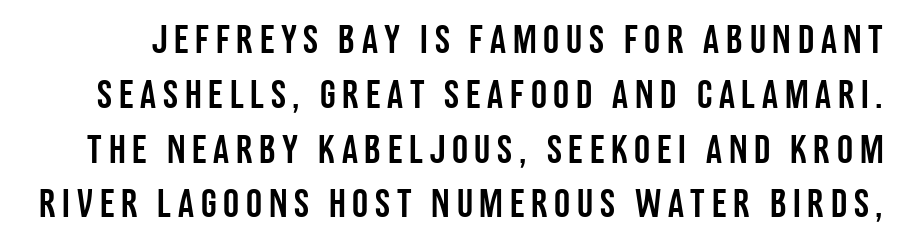
You can tell it's not italic because the verticals are truly vertical. The passage shown is not underscored anywhere. Does the leading feel generous? No, just average. Proportional: the letters do not fall into vertical columns.
